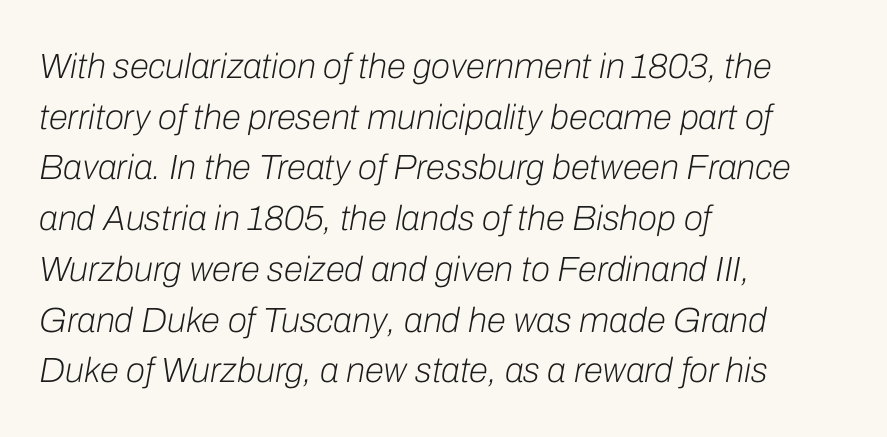
The zone under the glyphs is completely vacant. Italic? Definitely — the glyphs are oblique. Evenly set lines give the paragraph a standard silhouette. Note the varied advance widths — an 'i' is clearly narrower than an 'm'. The letterforms sit at book weight or below.
